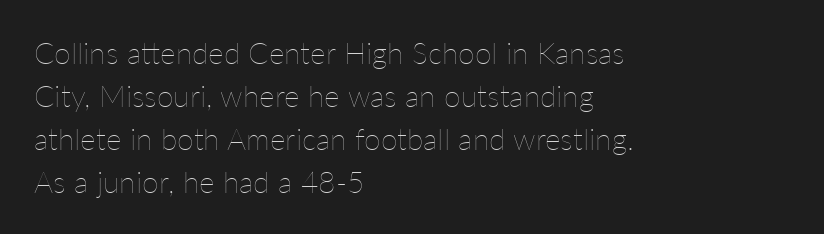
Q: Is the text bold? A: No.
Q: Is the text italic (slanted)? A: No, it is upright.
Q: Is the text underlined? A: No.
Q: How is the paragraph aligned? A: Left-aligned.
Q: Is the spacing between letters normal or unusually wide? A: Normal.
Q: Is the spacing between lines tight, normal or loose? A: Normal.
Q: Width (condensed, normal, or wide)? A: Normal.
Q: Stroke contrast? A: Low.
Q: x-height? A: Medium.
Q: Monospaced? A: No.
